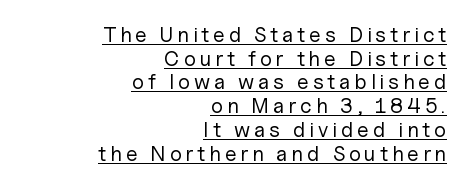
Q: Is the text bold? A: No.
Q: Is the text italic (slanted)? A: No, it is upright.
Q: Is the text underlined? A: Yes.
Q: How is the paragraph aligned? A: Right-aligned.
Q: Is the spacing between lines tight, normal or loose? A: Tight.
